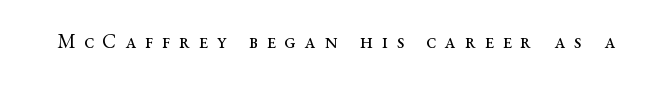
{"italic": "no", "bold": "no", "underline": "no", "letter_spacing": "wide", "letter_spacing_em": 0.42, "glyph_px": 21}
